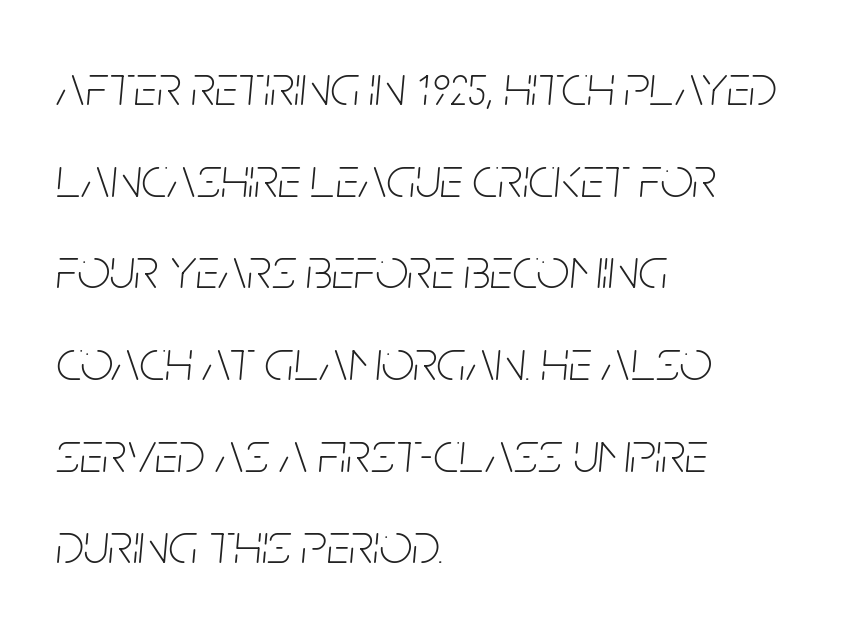
The image shows 58 px thin, condensed type, italic (leaning right); set left-aligned, normal line spacing (1.58x), normal letter spacing, not underlined; low stroke contrast and a large x-height.
